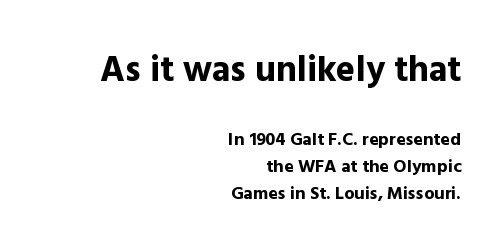
Q: Is the text bold? A: Yes.
Q: Is the text italic (slanted)? A: No, it is upright.
Q: Is the typeface a serif or a sans-serif typeface? A: Sans-serif.
Q: Is the text underlined? A: No.
Q: How is the paragraph aligned? A: Right-aligned.
Q: Is the spacing between letters normal or unusually wide? A: Normal.
Q: Is the spacing between lines tight, normal or loose? A: Normal.
Q: Which block of text is set in a larger size, the first (top) or the second (bottom)? A: The first (top) one.
Q: Width (condensed, normal, or wide)? A: Normal.
Q: x-height? A: Medium.
Q: Monospaced? A: No.
